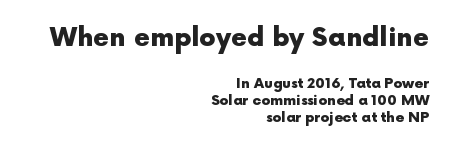
The image shows 26 px bold type, upright; set right-aligned, line spacing 1.22x, normal letter spacing, not underlined; the first (top) block is 1.86x larger.
